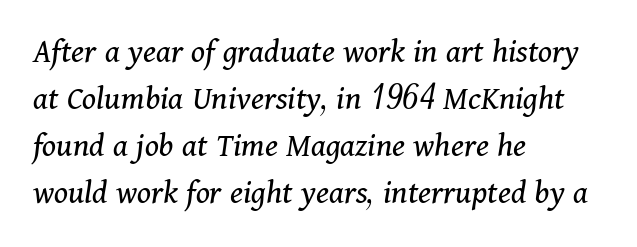
Q: Is the text bold? A: No.
Q: Is the text italic (slanted)? A: Yes, it leans right by about 11 degrees.
Q: Is the typeface a serif or a sans-serif typeface? A: Serif.
Q: Is the text underlined? A: No.
Q: How is the paragraph aligned? A: Left-aligned.
Q: Is the spacing between letters normal or unusually wide? A: Normal.
Q: Is the spacing between lines tight, normal or loose? A: Normal.
Q: Width (condensed, normal, or wide)? A: Normal.
Q: Stroke contrast? A: Medium.
Q: x-height? A: Medium.
Q: Monospaced? A: No.
